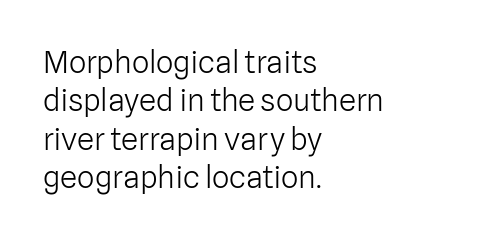
Q: Is the text bold? A: No.
Q: Is the text italic (slanted)? A: No, it is upright.
Q: Is the typeface a serif or a sans-serif typeface? A: Sans-serif.
Q: Is the text underlined? A: No.
Q: How is the paragraph aligned? A: Left-aligned.
Q: Is the spacing between letters normal or unusually wide? A: Normal.
Q: Width (condensed, normal, or wide)? A: Normal.
Q: Stroke contrast? A: Low.
Q: x-height? A: Medium.
Q: Monospaced? A: No.
